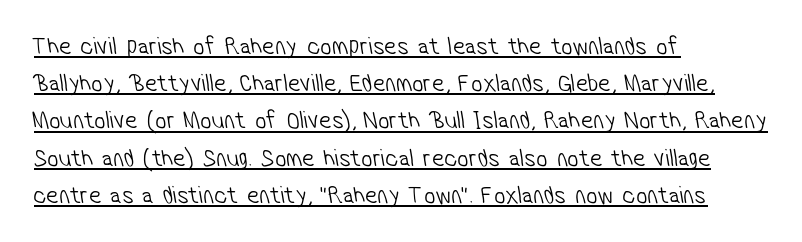
{"bold": "no", "underline": "yes", "align": "left", "line_spacing": "normal", "line_spacing_ratio": 1.49, "letter_spacing": "normal", "letter_spacing_em": 0.0, "glyph_px": 25}
